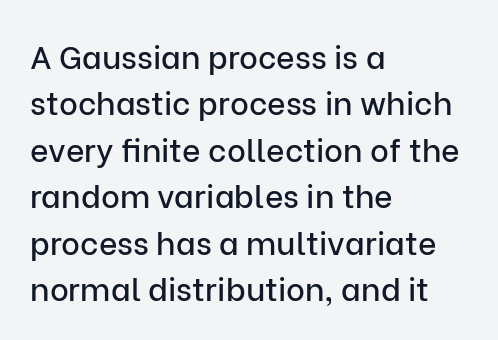
{"serif": "no", "italic": "no", "width": "normal", "stroke_contrast": "low", "x_height": "medium", "monospaced": "no", "underline": "no", "align": "left", "line_spacing": "normal", "line_spacing_ratio": 1.45, "letter_spacing": "normal", "letter_spacing_em": 0.0, "glyph_px": 32}
